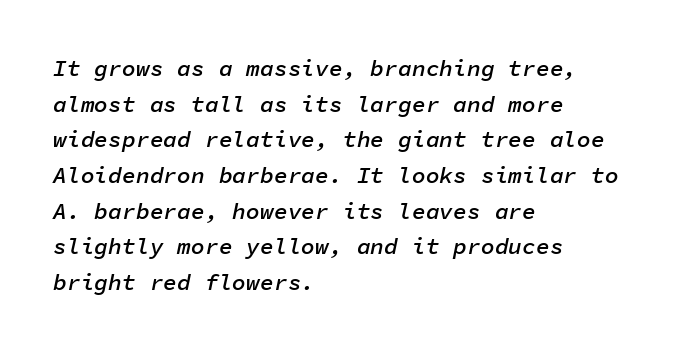
The image shows 23 px text type, italic (leaning right); set left-aligned, normal line spacing (1.55x), normal letter spacing, not underlined.
